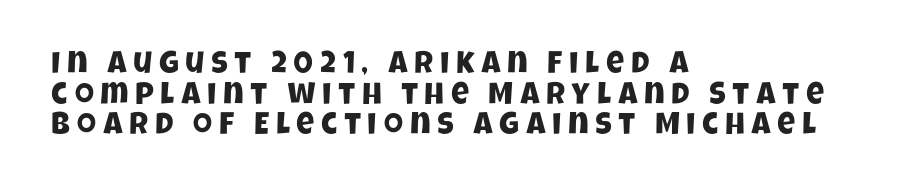
The image shows 31 px condensed sans-serif type; set left-aligned, tight line spacing (0.99x), unusually wide letter spacing (+0.22 em), not underlined; low stroke contrast and a large x-height.
